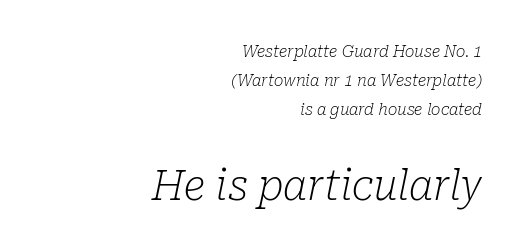
{"serif": "yes", "italic": "yes", "lean": "right", "slant_degrees": 10, "bold": "no", "weight": "light", "width": "normal", "stroke_contrast": "low", "x_height": "medium", "monospaced": "no", "underline": "no", "align": "right", "line_spacing_ratio": 1.81, "letter_spacing": "normal", "letter_spacing_em": 0.0, "larger_block": "second", "size_ratio": 2.56, "glyph_px": 41}
